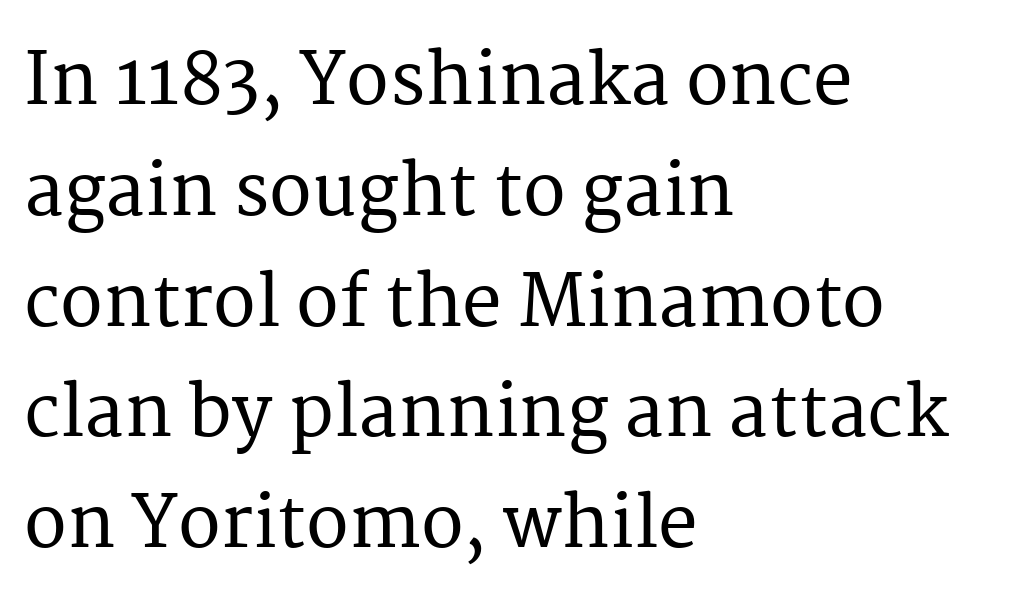
The typesetter chose a ragged-right arrangement here. The strip under each line holds only bare page. Do the characters align in a grid? No, the font is proportional. Old-style or modern, the face here clearly has serifs. The rows are spaced the way most documents space them.
